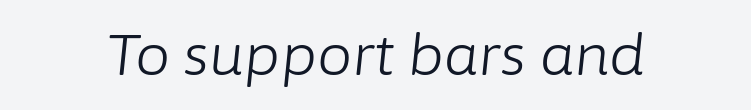
Counters stay open thanks to moderate or lighter strokes. Emphasis-style slanted type is in use. Each letter keeps its own natural width here, so spacing adapts to shape. Tracking here is standard; glyphs follow each other at the usual distance.
